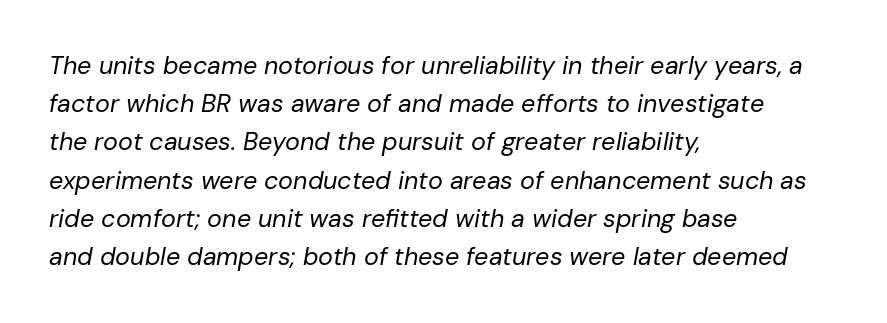
{"italic": "yes", "lean": "right", "slant_degrees": 10, "bold": "no", "underline": "no", "align": "left", "line_spacing": "normal", "line_spacing_ratio": 1.53, "letter_spacing": "normal", "letter_spacing_em": 0.0, "glyph_px": 25}
